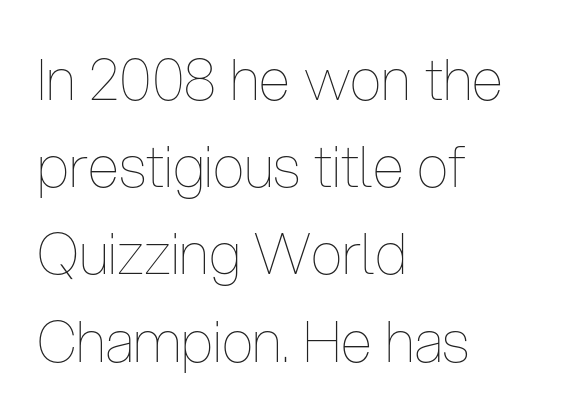
{"italic": "no", "bold": "no", "weight": "thin", "width": "condensed", "stroke_contrast": "low", "x_height": "medium", "monospaced": "no", "underline": "no", "align": "left", "line_spacing": "normal", "line_spacing_ratio": 1.53, "letter_spacing": "normal", "letter_spacing_em": 0.0, "glyph_px": 57}
